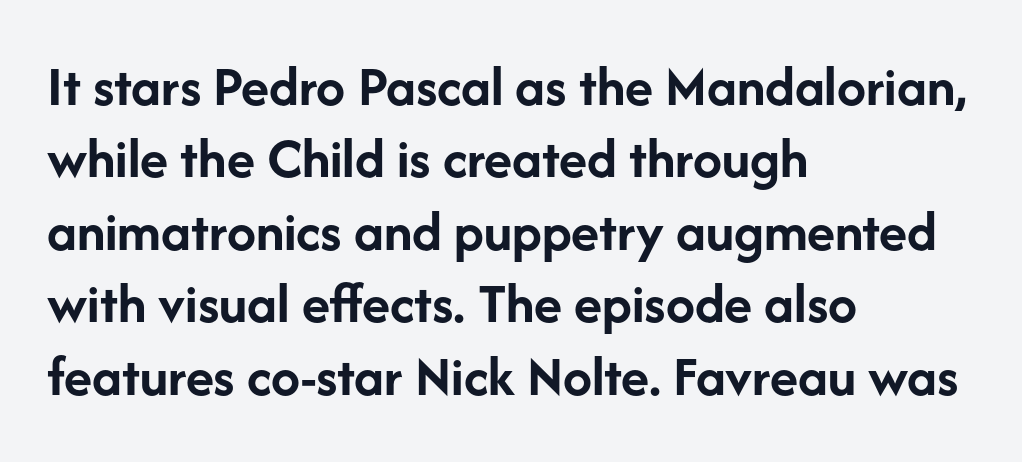
Baseline-to-baseline distance is the conventional proportion of letter height. Varying glyph widths throughout — classic text-font behaviour. Anything drawn beneath the words? Only blank space. Inter-character spacing is left at the font's built-in metrics.
